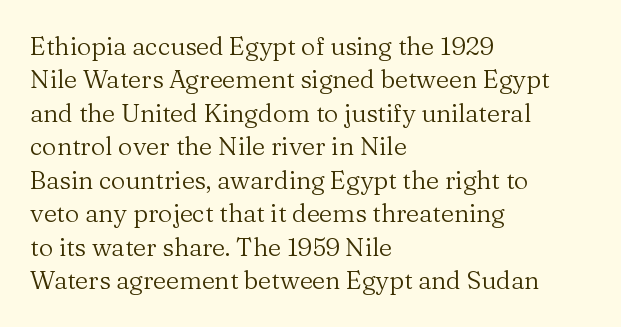
{"italic": "no", "bold": "no", "underline": "no", "align": "left", "line_spacing": "normal", "line_spacing_ratio": 1.34, "letter_spacing": "normal", "letter_spacing_em": 0.0, "glyph_px": 25}
